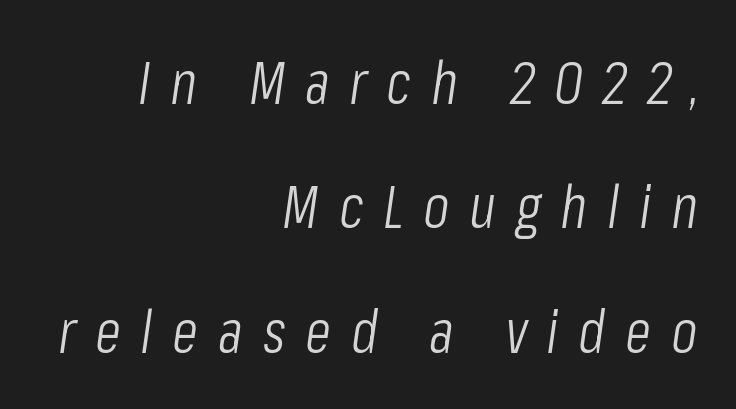
Q: Is the text bold? A: No.
Q: Is the text italic (slanted)? A: Yes, it leans right by about 8 degrees.
Q: Is the text underlined? A: No.
Q: How is the paragraph aligned? A: Right-aligned.
Q: Is the spacing between letters normal or unusually wide? A: Unusually wide.
Q: Is the spacing between lines tight, normal or loose? A: Loose.
Q: Width (condensed, normal, or wide)? A: Condensed.
Q: Stroke contrast? A: Low.
Q: x-height? A: Medium.
Q: Monospaced? A: No.
